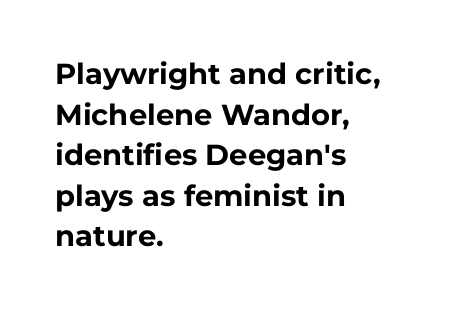
{"serif": "no", "italic": "no", "bold": "yes", "weight": "bold", "width": "normal", "stroke_contrast": "low", "x_height": "medium", "monospaced": "no", "underline": "no", "align": "left", "line_spacing": "normal", "line_spacing_ratio": 1.4, "letter_spacing": "normal", "letter_spacing_em": 0.0, "glyph_px": 29}
